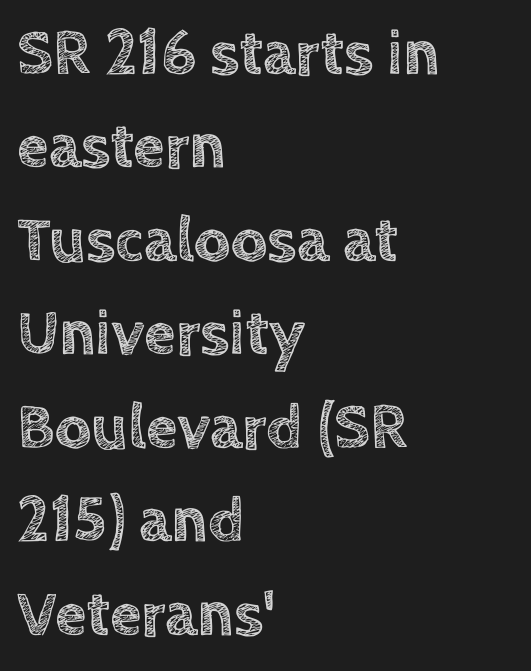
The letters sit at their default tracking, neither squeezed nor spread. The foot of each line stays bare and open. The lettering stays uniformly vertical, giving the passage a roman look. Leading matches the norm, producing a regular column. One-word summary of the alignment: left. The letters advance in unequal steps, a hallmark of proportional type.
